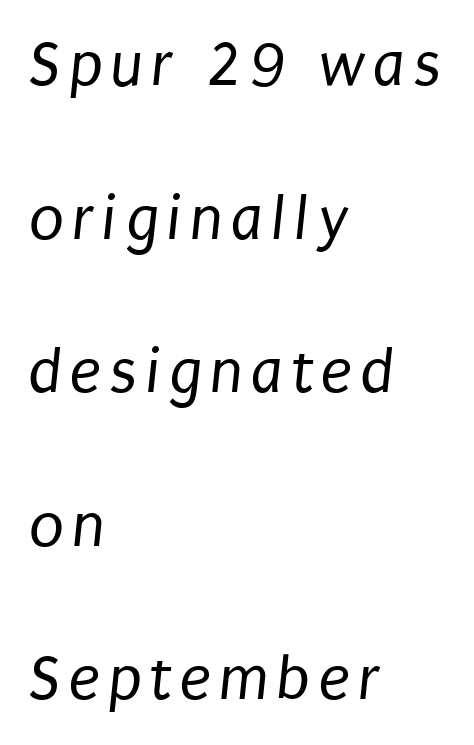
Unlike a traditional serif, this face leaves its strokes unadorned. The rendering uses natural spacing where letterforms have individual widths. Underlining? Definitely not there. This sample is left-justified, so line endings fall wherever the words run out. The face looks like a standard text weight, possibly lighter.
